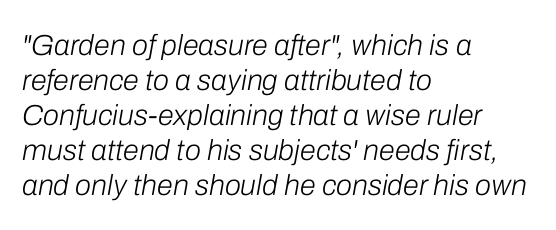
{"italic": "yes", "lean": "right", "slant_degrees": 10, "bold": "no", "weight": "light", "width": "normal", "stroke_contrast": "low", "x_height": "medium", "monospaced": "no", "underline": "no", "align": "left", "line_spacing_ratio": 1.21, "letter_spacing": "normal", "letter_spacing_em": 0.0, "glyph_px": 29}
